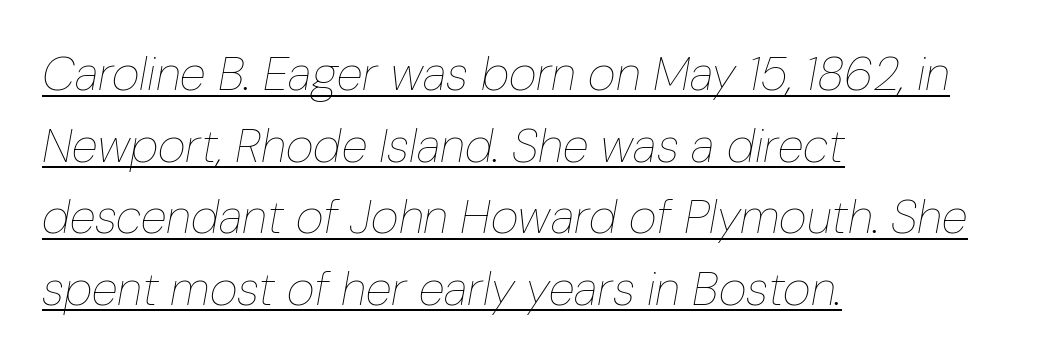
A typesetter would mark this as italic. The compositor pushed each line to the left boundary. A normal amount of white space separates one row of letters from the next. These characters rest on top of a visible drawn line. Looks like regular typesetting: each glyph gets only the width it needs. Characters follow at the spacing the type designer built in.
